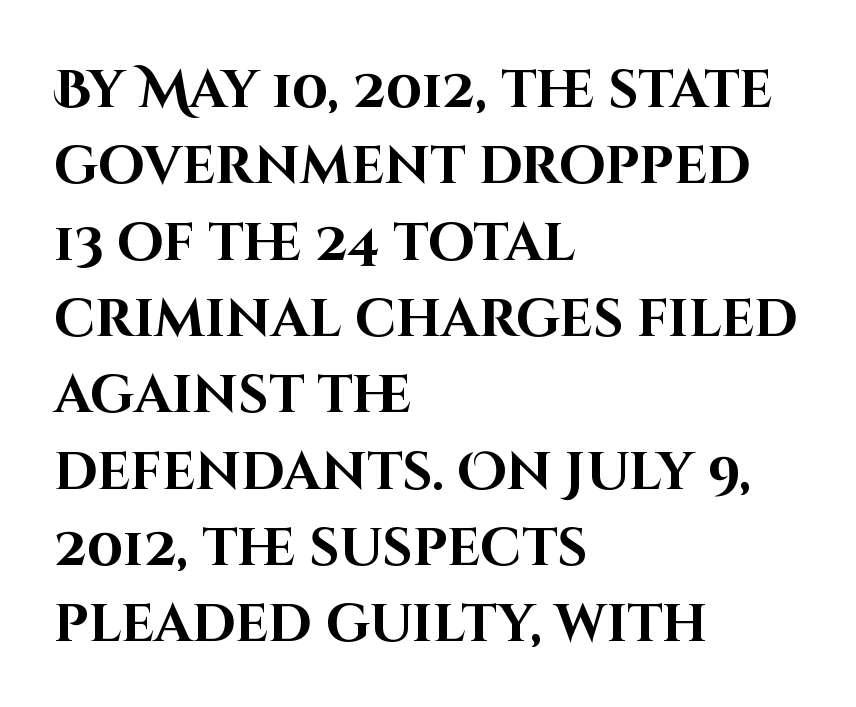
The image shows 53 px bold sans-serif type, upright; set left-aligned, normal line spacing (1.44x), normal letter spacing, not underlined; high stroke contrast and a large x-height.
